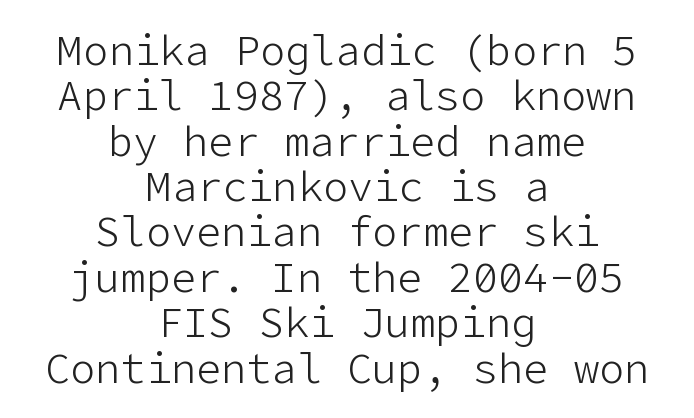
The lines are quadded center. Between one letter and the next there's only the usual sliver of space. Vertically, the passage feels compressed, each row crowding the next. The foot of each line stays bare and open. The weight tops out at a normal text grade. You can tell it's not italic because the verticals are truly vertical.
